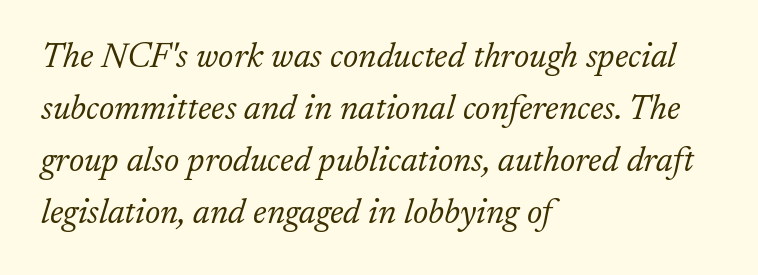
The image shows 35 px light serif type, italic (leaning right); set left-aligned, normal line spacing (1.49x), normal letter spacing, not underlined; low stroke contrast and a small x-height.
